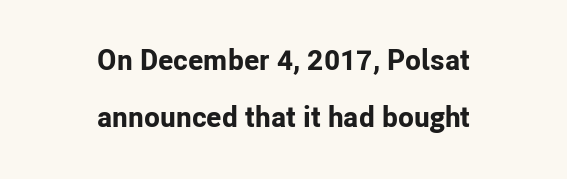
The sample has been set heavy, in full bold. Students, observe: this is what heavily led, spacious text looks like. The compositor balanced each line on the midline. Each letter keeps its own natural width here, so spacing adapts to shape. Only glyphs here, with clear space below each row.
